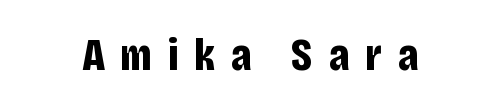
{"serif": "no", "italic": "no", "bold": "yes", "weight": "bold", "width": "condensed", "stroke_contrast": "low", "x_height": "large", "monospaced": "no", "underline": "no", "letter_spacing": "wide", "letter_spacing_em": 0.35, "glyph_px": 45}
